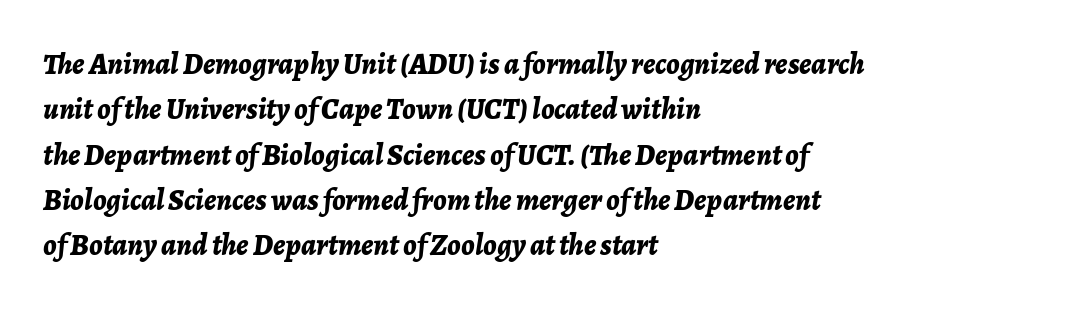
{"italic": "yes", "lean": "right", "slant_degrees": 7, "bold": "yes", "weight": "bold", "width": "normal", "stroke_contrast": "low", "x_height": "medium", "monospaced": "no", "underline": "no", "align": "left", "line_spacing": "normal", "line_spacing_ratio": 1.51, "letter_spacing": "normal", "letter_spacing_em": 0.0, "glyph_px": 30}
